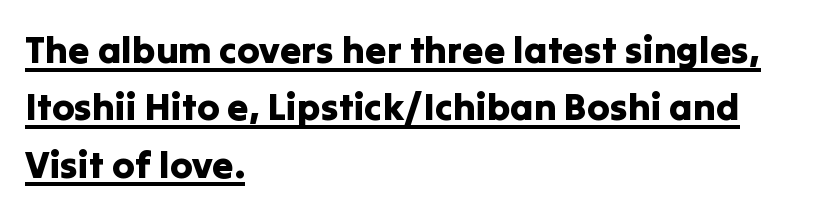
You could not count columns in this text — the font is proportionally spaced. Letter spacing: default. The lettering holds an erect, upright posture throughout. All the whitespace from short lines collects on the right.
